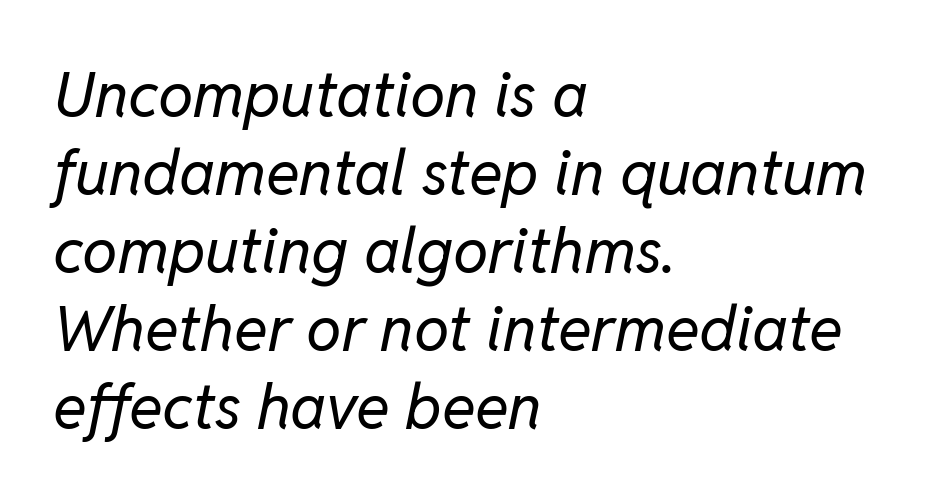
The letters sit at their default tracking, neither squeezed nor spread. The face used here is proportionally spaced, like ordinary book or web type. Type without underlining. No extra ink here — the face is not bold. Italic: yes, the glyphs are oblique.
